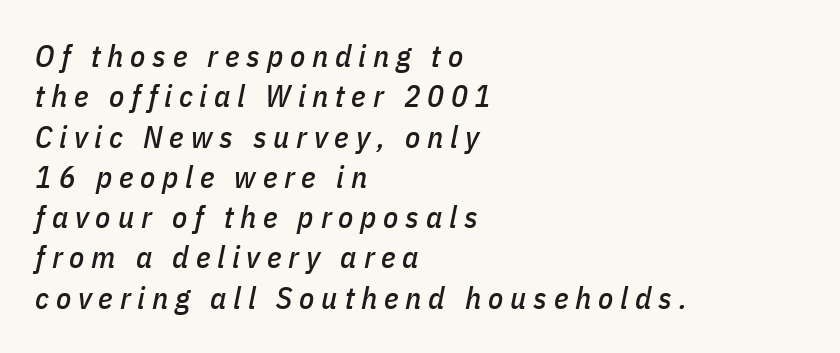
Anything drawn beneath the words? Only blank space. Is this a fixed-width face? No — the glyphs have proportional, varying widths. Observe the wide spacing: letters keep a clear distance from each other. The whole block is typeset with a tilt. Line starts are locked; line ends wander. Horizontal bands of white between lines are of average thickness.
